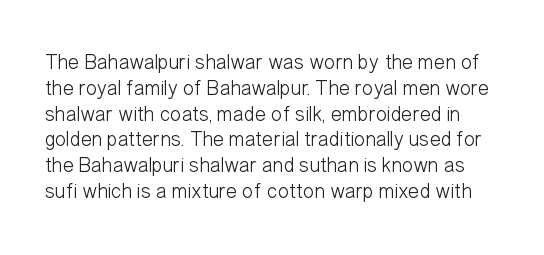
Letter spacing: default. Stem width sits at or under what a default text font uses. No word sits above an underline. The lettering holds an erect, upright posture throughout.
